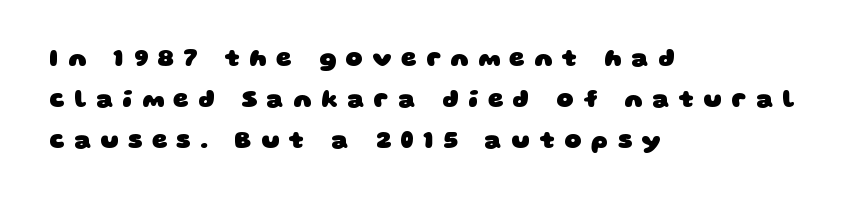
The image shows 24 px bold type; set left-aligned, line spacing 1.71x, unusually wide letter spacing (+0.39 em), not underlined.
